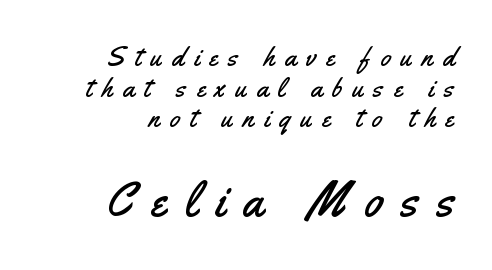
Q: Is the text italic (slanted)? A: Yes.
Q: Is the typeface a serif or a sans-serif typeface? A: Sans-serif.
Q: Is the text underlined? A: No.
Q: How is the paragraph aligned? A: Right-aligned.
Q: Is the spacing between letters normal or unusually wide? A: Unusually wide.
Q: Is the spacing between lines tight, normal or loose? A: Tight.
Q: Which block of text is set in a larger size, the first (top) or the second (bottom)? A: The second (bottom) one.
Q: Width (condensed, normal, or wide)? A: Condensed.
Q: Stroke contrast? A: Medium.
Q: x-height? A: Small.
Q: Monospaced? A: No.
